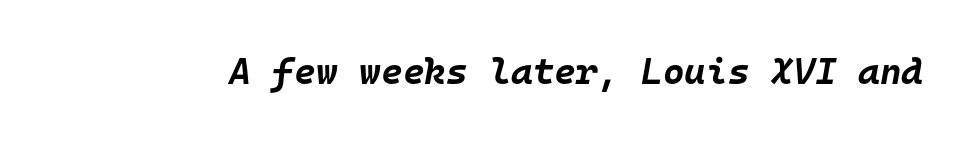
Q: Is the text bold? A: Yes.
Q: Is the text italic (slanted)? A: Yes, it leans right by about 10 degrees.
Q: Is the text underlined? A: No.
Q: Is the spacing between letters normal or unusually wide? A: Normal.
Q: Width (condensed, normal, or wide)? A: Normal.
Q: Stroke contrast? A: Low.
Q: x-height? A: Large.
Q: Monospaced? A: Yes.
